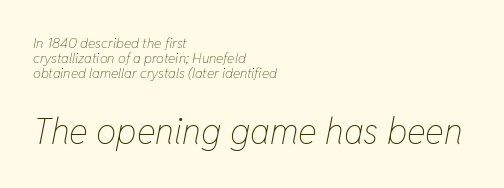
The image shows 36 px thin, condensed type, italic (leaning right); set left-aligned, tight line spacing (1.07x), normal letter spacing, not underlined; the second (bottom) block is 2.57x larger; low stroke contrast and a medium x-height.
